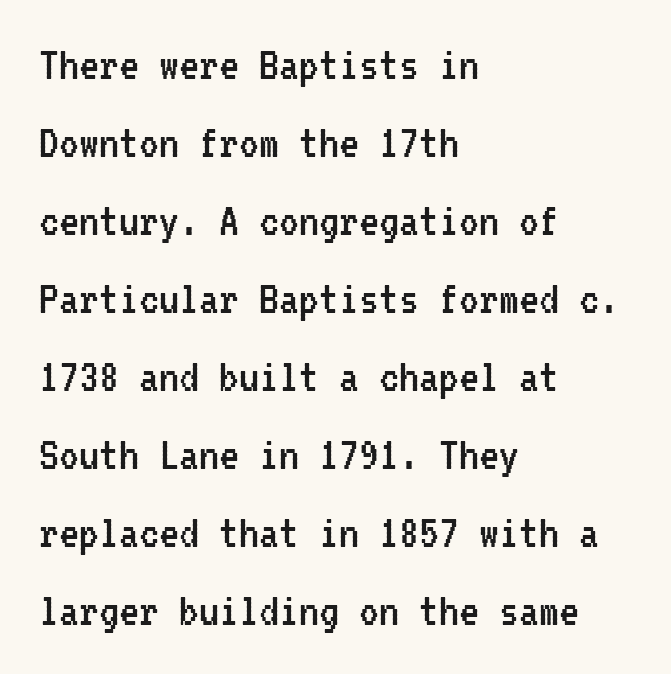
{"serif": "no", "italic": "no", "bold": "no", "weight": "regular", "width": "condensed", "stroke_contrast": "low", "x_height": "medium", "monospaced": "yes", "underline": "no", "align": "left", "line_spacing": "normal", "line_spacing_ratio": 1.56, "letter_spacing": "normal", "letter_spacing_em": 0.0, "glyph_px": 50}
